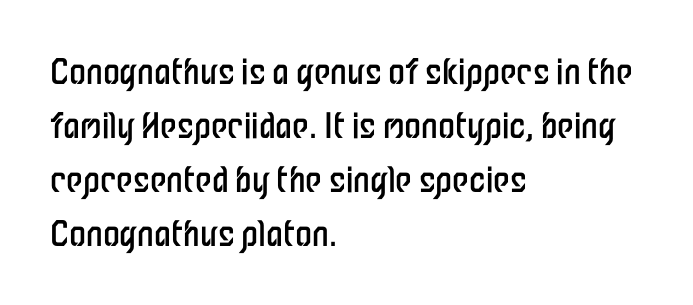
Q: Is the text bold? A: No.
Q: Is the text italic (slanted)? A: No, it is upright.
Q: Is the typeface a serif or a sans-serif typeface? A: Sans-serif.
Q: Is the text underlined? A: No.
Q: How is the paragraph aligned? A: Left-aligned.
Q: Is the spacing between letters normal or unusually wide? A: Normal.
Q: Is the spacing between lines tight, normal or loose? A: Normal.
Q: Width (condensed, normal, or wide)? A: Condensed.
Q: Stroke contrast? A: Low.
Q: x-height? A: Medium.
Q: Monospaced? A: No.
